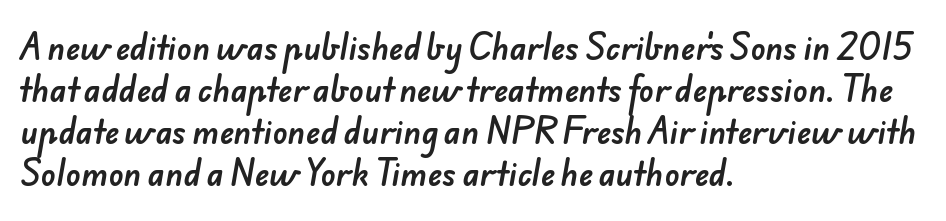
{"serif": "no", "width": "normal", "stroke_contrast": "low", "x_height": "small", "monospaced": "no", "underline": "no", "align": "left", "line_spacing": "normal", "line_spacing_ratio": 1.36, "letter_spacing": "normal", "letter_spacing_em": 0.0, "glyph_px": 31}
